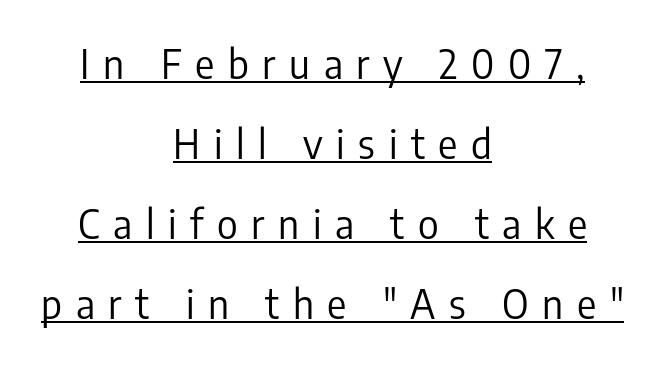
{"serif": "no", "italic": "no", "bold": "no", "weight": "regular", "width": "condensed", "stroke_contrast": "low", "x_height": "medium", "monospaced": "no", "underline": "yes", "align": "center", "line_spacing": "loose", "line_spacing_ratio": 2.0, "letter_spacing": "wide", "letter_spacing_em": 0.34, "glyph_px": 40}
